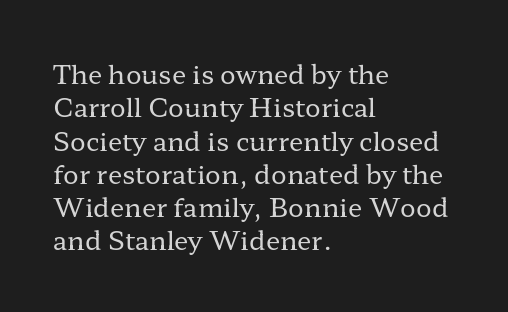
Compared with typical paragraphs, the rows here are spaced about the same. The letters stand straight up with perfectly vertical stems. Short and long lines alike share a common starting point at left. Is the stroke heavy? The answer is a plain regular-or-lighter. In terms of letterspacing, this is plain default setting. Just letters on the line, the space beneath them empty.
